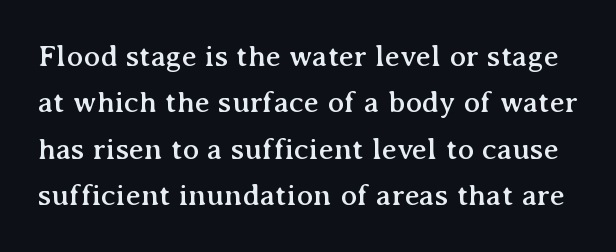
{"serif": "yes", "italic": "no", "width": "normal", "stroke_contrast": "medium", "x_height": "medium", "monospaced": "no", "underline": "no", "line_spacing": "normal", "line_spacing_ratio": 1.5, "letter_spacing": "normal", "letter_spacing_em": 0.0, "glyph_px": 31}
